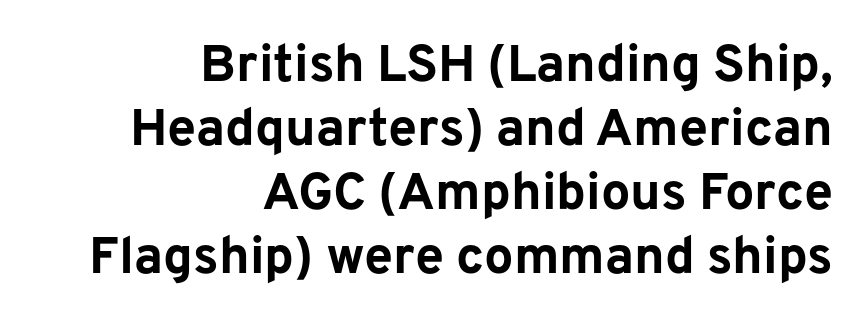
Honestly, there is no underline to notice here at all. The strokes are fattened all the way to bold. Alignment: flush right. The type sits square on the baseline with zero lean.
